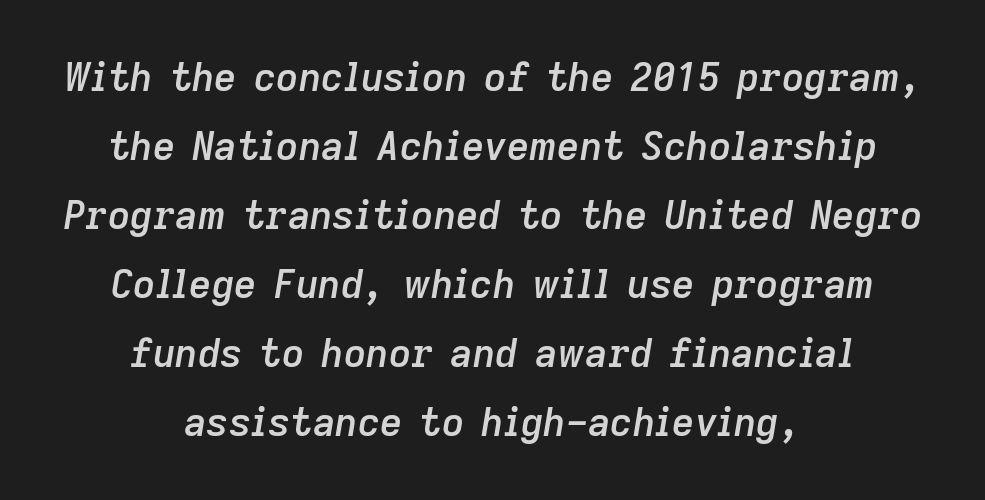
The image shows 39 px semibold type, italic (leaning right); set centered, line spacing 1.77x, normal letter spacing, not underlined; low stroke contrast and a medium x-height.
